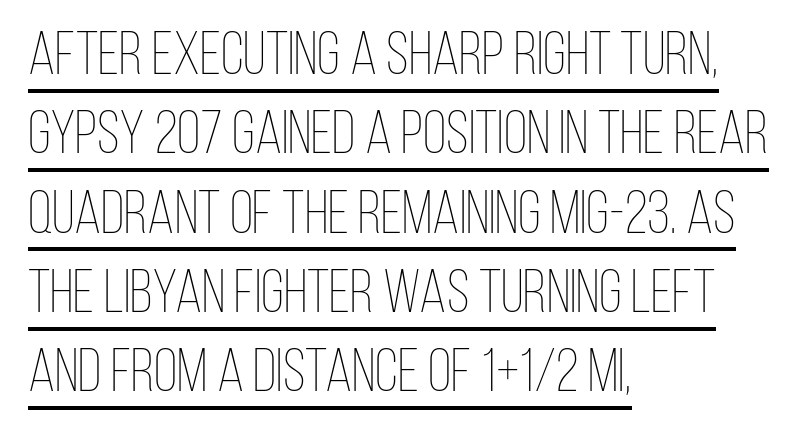
Upright lettering throughout. Underlining? Definitely there. Honestly, the letter spacing is just normal — you wouldn't notice it. The strokes carry an ordinary text weight at most.
